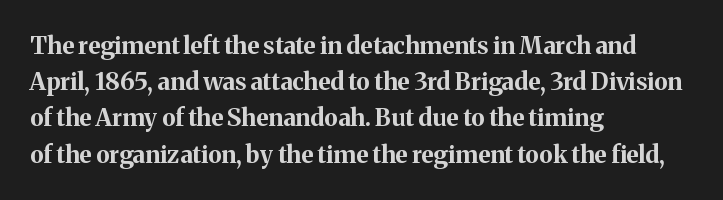
Q: Is the text bold? A: Yes.
Q: Is the text italic (slanted)? A: No, it is upright.
Q: Is the text underlined? A: No.
Q: How is the paragraph aligned? A: Left-aligned.
Q: Is the spacing between letters normal or unusually wide? A: Normal.
Q: Is the spacing between lines tight, normal or loose? A: Normal.
